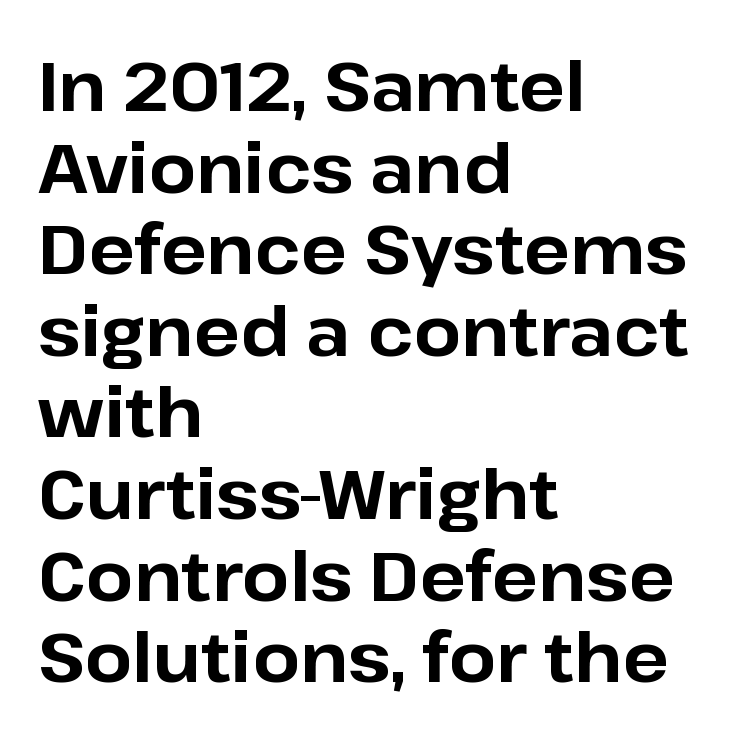
Is there any slant? The stems are plumb. Check the space under the baseline: it is left empty. The characters look thick and weighty, a clear bold. You could call the tracking neutral — neither tight nor loose. The characters display no serif detailing; their extremities are plain.
